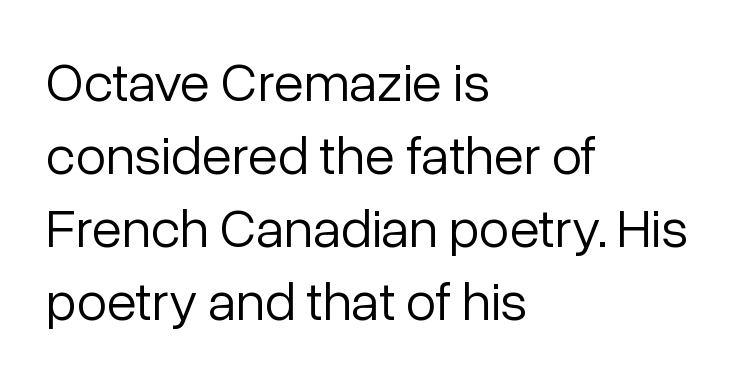
No italicization has been applied; the sample stays upright. The letters advance in unequal steps, a hallmark of proportional type. The gaps between neighbouring characters are ordinary and unremarkable. The ragged edge is on the right, which tells us the setting is flush left.
